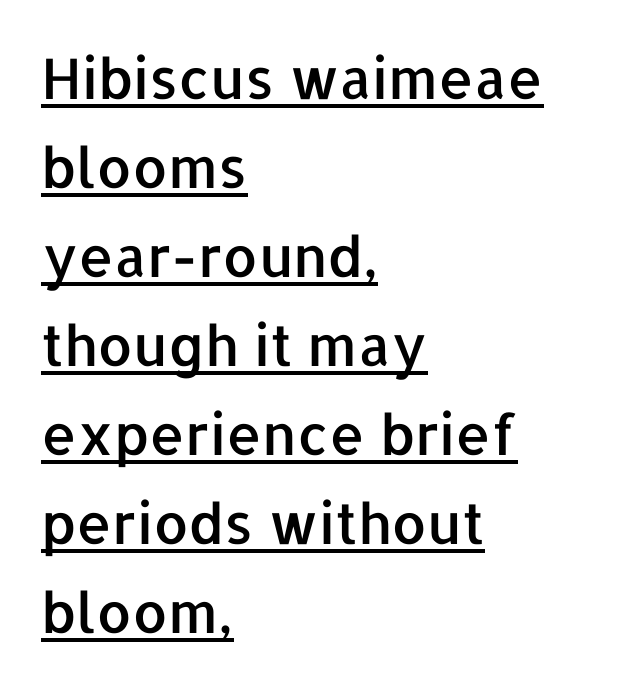
Q: Is the text italic (slanted)? A: No, it is upright.
Q: Is the typeface a serif or a sans-serif typeface? A: Sans-serif.
Q: Is the text underlined? A: Yes.
Q: How is the paragraph aligned? A: Left-aligned.
Q: Is the spacing between letters normal or unusually wide? A: Normal.
Q: Is the spacing between lines tight, normal or loose? A: Normal.
Q: Width (condensed, normal, or wide)? A: Normal.
Q: Stroke contrast? A: Low.
Q: x-height? A: Medium.
Q: Monospaced? A: No.
